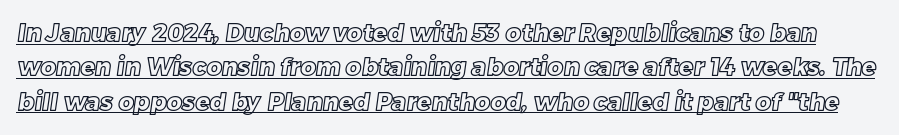
{"underline": "yes", "line_spacing": "normal", "line_spacing_ratio": 1.43, "letter_spacing": "normal", "letter_spacing_em": 0.0, "glyph_px": 24}
